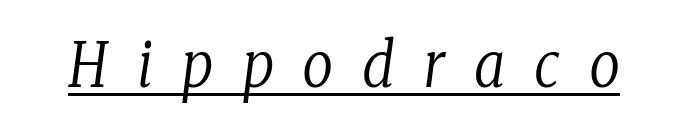
The image shows 61 px regular-weight, condensed serif type, italic (leaning right); set unusually wide letter spacing (+0.47 em), underlined; low stroke contrast and a medium x-height.
